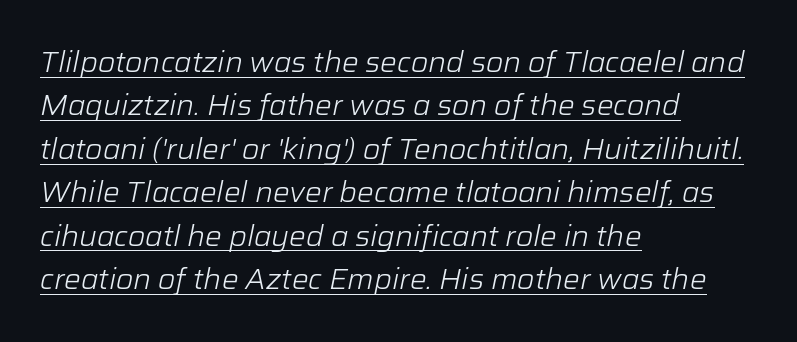
{"italic": "yes", "lean": "right", "slant_degrees": 12, "bold": "no", "weight": "light", "width": "normal", "stroke_contrast": "low", "x_height": "medium", "monospaced": "no", "underline": "yes", "align": "left", "line_spacing": "normal", "line_spacing_ratio": 1.55, "letter_spacing": "normal", "letter_spacing_em": 0.0, "glyph_px": 28}
